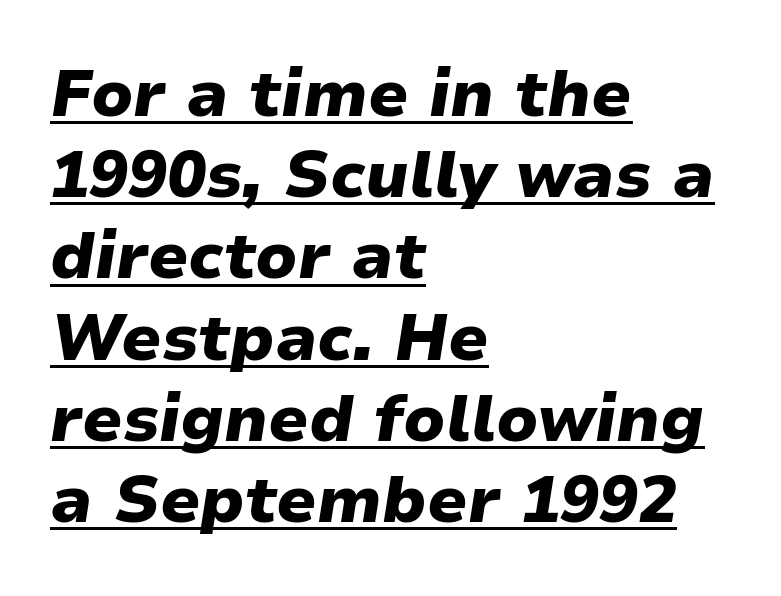
The image shows 65 px heavy type, italic (leaning right); set left-aligned, normal line spacing (1.25x), normal letter spacing, underlined; low stroke contrast and a medium x-height.
